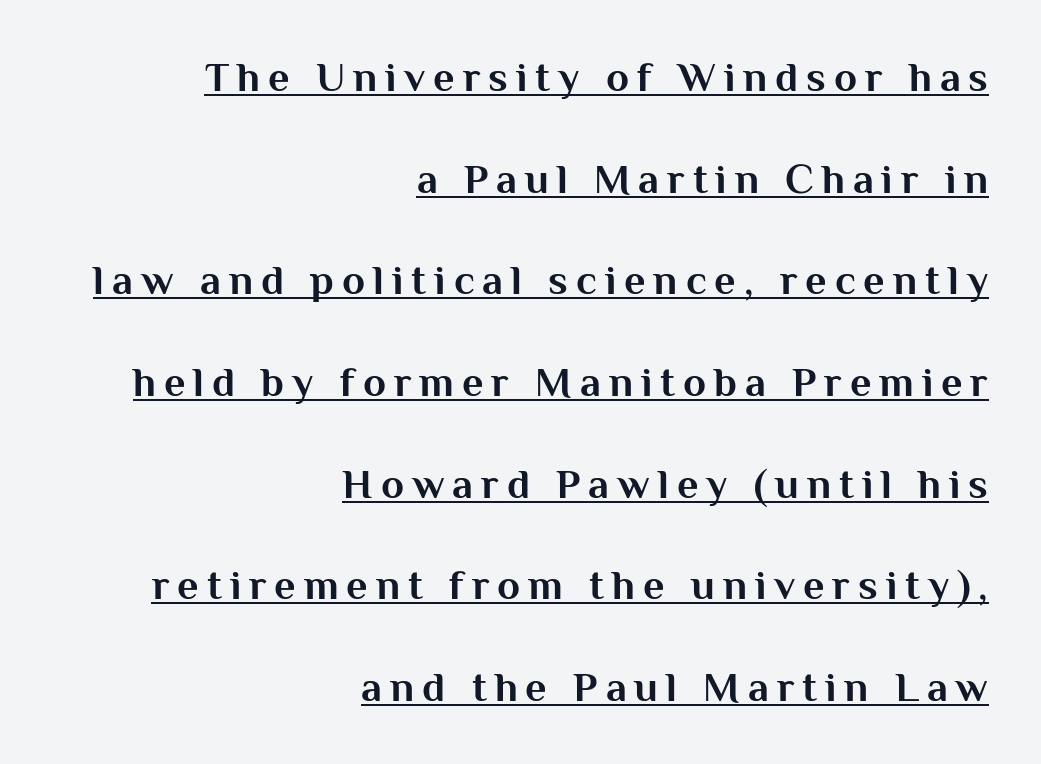
Line endings align vertically; line beginnings do not. Heft: maximum for text — a bold. Check the space under the baseline: a stroke is drawn there. Ascenders rise straight up at ninety degrees. Honestly, the rows look like they've been pulled way apart. Think of a printed novel: that variable character pitch is what you see here.
